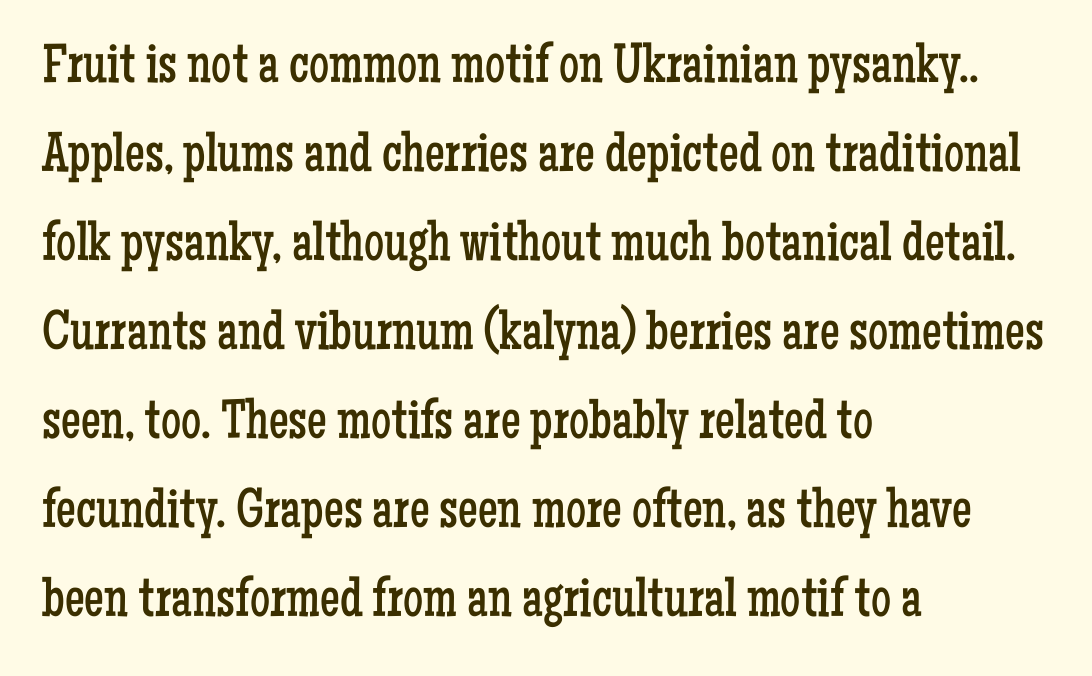
The image shows 56 px regular-weight, condensed serif type, upright; set left-aligned, normal line spacing (1.59x), normal letter spacing, not underlined; low stroke contrast and a medium x-height.
